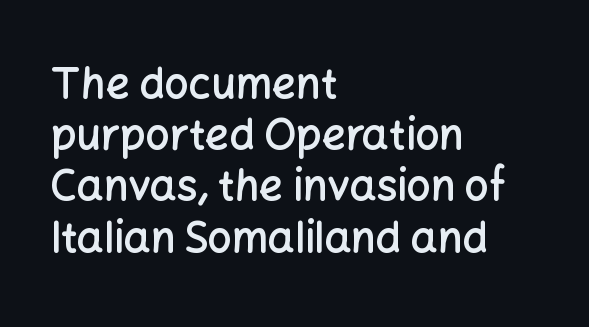
The image shows 42 px semibold sans-serif type, upright; set left-aligned, line spacing 1.22x, normal letter spacing, not underlined; low stroke contrast and a medium x-height.
